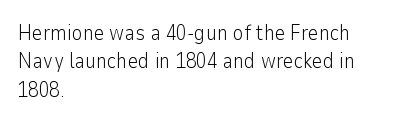
Evenly set lines give the paragraph a standard silhouette. Students, note that the glyphs here touch the page at normal intervals. In terms of posture, this sample is upright. Typeset ragged right — the left edge is the straight one.
